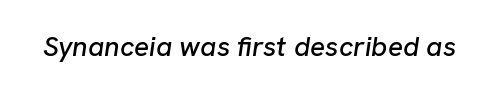
Q: Is the text italic (slanted)? A: Yes, it leans right by about 8 degrees.
Q: Is the text underlined? A: No.
Q: Is the spacing between letters normal or unusually wide? A: Normal.
Q: Width (condensed, normal, or wide)? A: Normal.
Q: Stroke contrast? A: Low.
Q: x-height? A: Medium.
Q: Monospaced? A: No.
